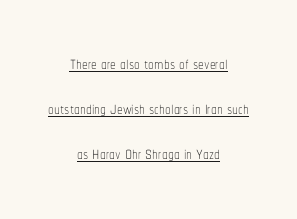
The image shows 23 px text type, upright; set centered, loose line spacing (1.96x), normal letter spacing, underlined.
